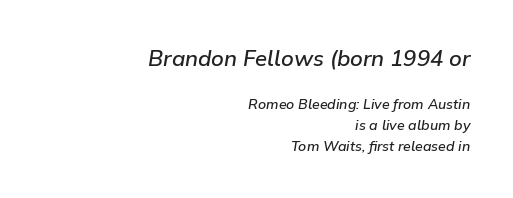
The whole block is typeset with a tilt. Size hierarchy here favors the leading block over the trailing one. The letterforms sit shoulder to shoulder at normal distance. The designer left line spacing at the default.
